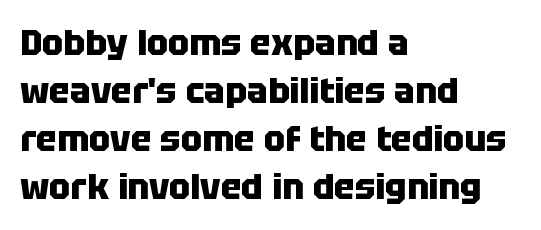
Only glyphs here, with clear space below each row. Emphasis by weight is at full strength: bold. Default kerning and tracking; the words read as compact shapes. The typography opts for an upright posture over an oblique one. Reading down the block, your eye returns to a fixed left position each line.
